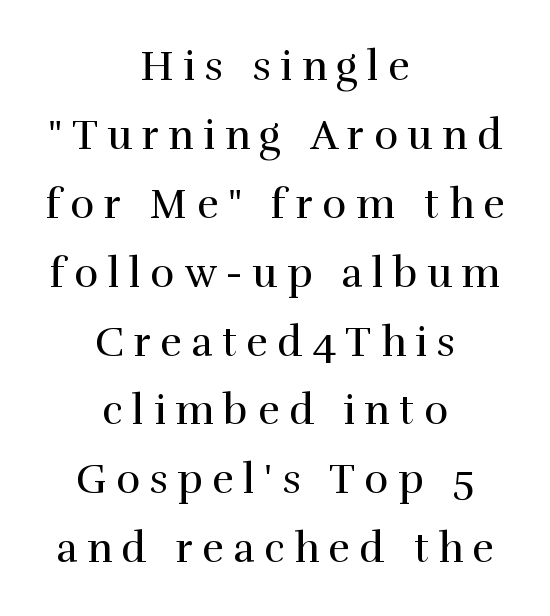
{"serif": "yes", "italic": "no", "bold": "no", "weight": "regular", "width": "normal", "stroke_contrast": "high", "x_height": "medium", "monospaced": "no", "underline": "no", "align": "center", "line_spacing": "normal", "line_spacing_ratio": 1.68, "letter_spacing": "wide", "letter_spacing_em": 0.23, "glyph_px": 41}
